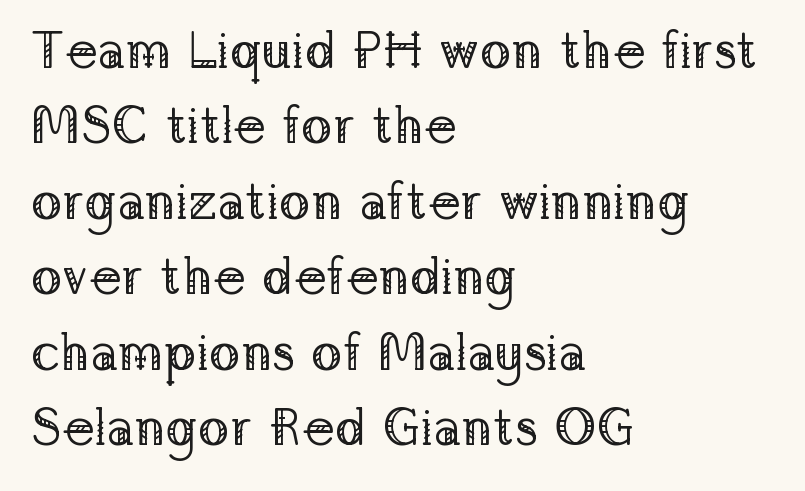
Layout note: lines flush left. Stem width sits at or under what a default text font uses. Do the characters align in a grid? No, the font is proportional. The designer left line spacing at the default. How are the letters spaced? Ordinarily, with no added tracking. A clean baseline with only descenders dipping below it.
